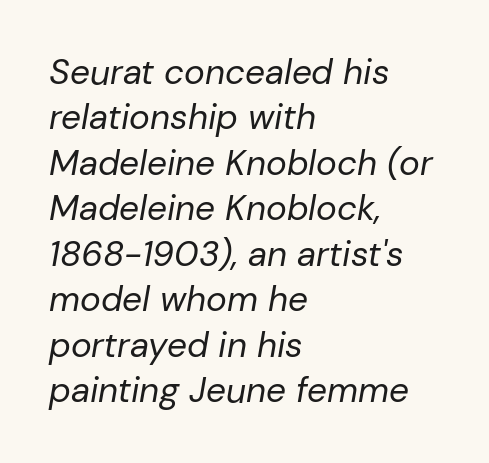
Varying glyph widths throughout — classic text-font behaviour. The lines are quadded left. The space directly below the letters is spotless. This sample uses an oblique cut, with every glyph tilted off the vertical.
